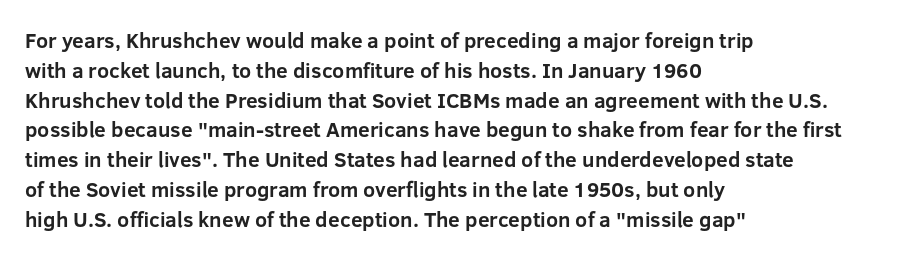
Q: Is the text bold? A: Yes.
Q: Is the text italic (slanted)? A: No, it is upright.
Q: Is the text underlined? A: No.
Q: How is the paragraph aligned? A: Left-aligned.
Q: Is the spacing between letters normal or unusually wide? A: Normal.
Q: Is the spacing between lines tight, normal or loose? A: Normal.
